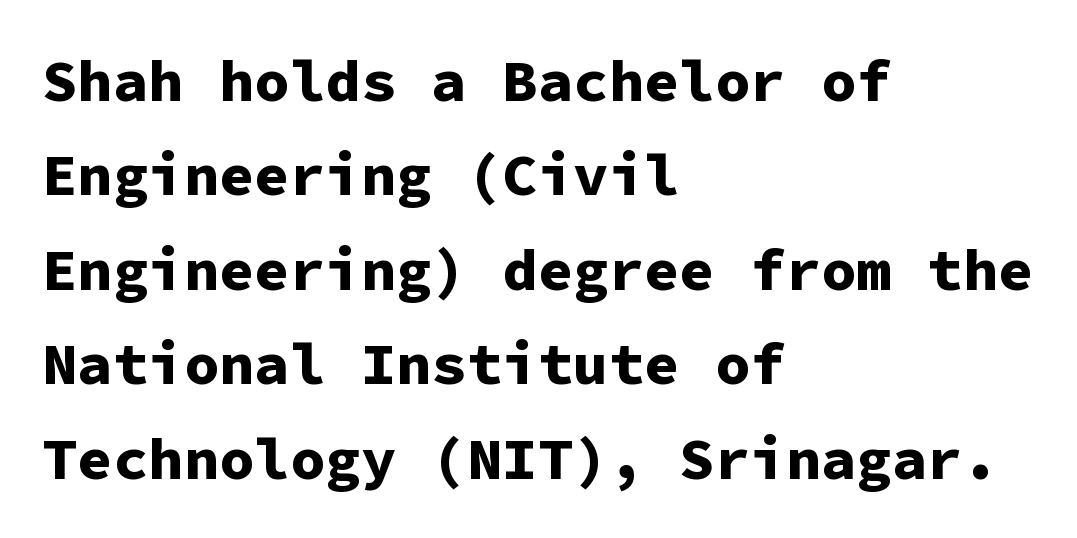
{"serif": "no", "italic": "no", "bold": "yes", "weight": "bold", "width": "normal", "stroke_contrast": "low", "x_height": "medium", "monospaced": "yes", "underline": "no", "align": "left", "line_spacing": "normal", "line_spacing_ratio": 1.6, "letter_spacing": "normal", "letter_spacing_em": 0.0, "glyph_px": 59}
